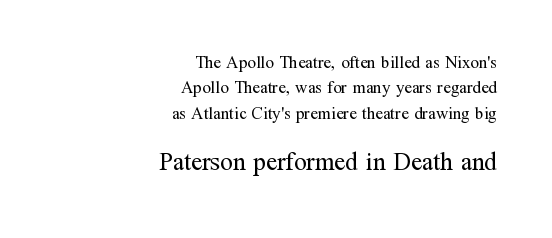
Each stroke keeps to a modest, everyday thickness or less. Two sizes are in play, and the larger belongs to the second block. Each word holds together tightly as a unit, with standard inter-letter gaps. The lettering holds an erect, upright posture throughout. The leading is moderate, giving the passage an even texture. The rendering anchors every line to the right-hand side.
